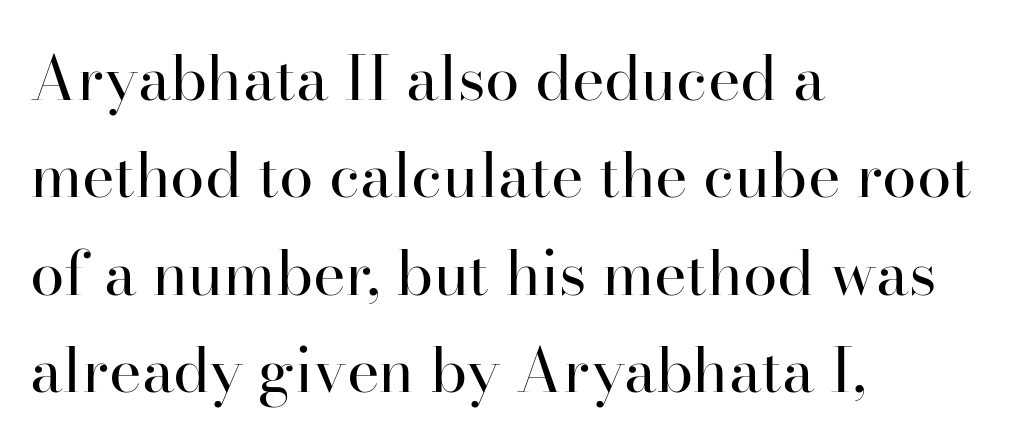
The rendering uses natural spacing where letterforms have individual widths. Observe the ordinary spacing: letters are neighbours, not strangers. Is there any slant? The stems are plumb. If you measured baseline to baseline, you'd find a middling distance. The passage shown is not bold in any degree.
